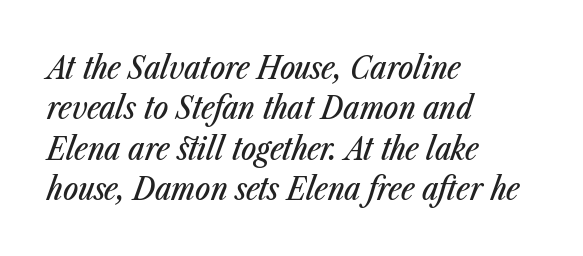
{"italic": "yes", "lean": "right", "slant_degrees": 23, "width": "condensed", "stroke_contrast": "low", "x_height": "medium", "monospaced": "no", "underline": "no", "align": "left", "line_spacing": "normal", "line_spacing_ratio": 1.26, "letter_spacing": "normal", "letter_spacing_em": 0.0, "glyph_px": 32}
